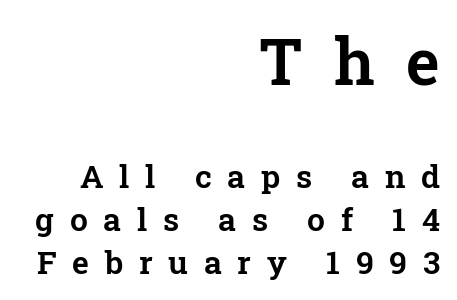
Q: Is the text italic (slanted)? A: No, it is upright.
Q: Is the typeface a serif or a sans-serif typeface? A: Serif.
Q: Is the text underlined? A: No.
Q: How is the paragraph aligned? A: Right-aligned.
Q: Is the spacing between letters normal or unusually wide? A: Unusually wide.
Q: Is the spacing between lines tight, normal or loose? A: Normal.
Q: Which block of text is set in a larger size, the first (top) or the second (bottom)? A: The first (top) one.
Q: Width (condensed, normal, or wide)? A: Normal.
Q: Stroke contrast? A: Low.
Q: x-height? A: Medium.
Q: Monospaced? A: No.
